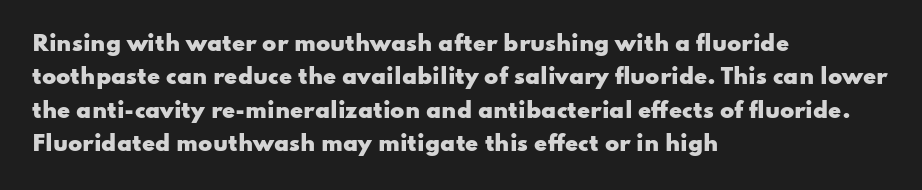
Q: Is the text bold? A: Yes.
Q: Is the text italic (slanted)? A: No, it is upright.
Q: Is the text underlined? A: No.
Q: How is the paragraph aligned? A: Left-aligned.
Q: Is the spacing between letters normal or unusually wide? A: Normal.
Q: Is the spacing between lines tight, normal or loose? A: Normal.
